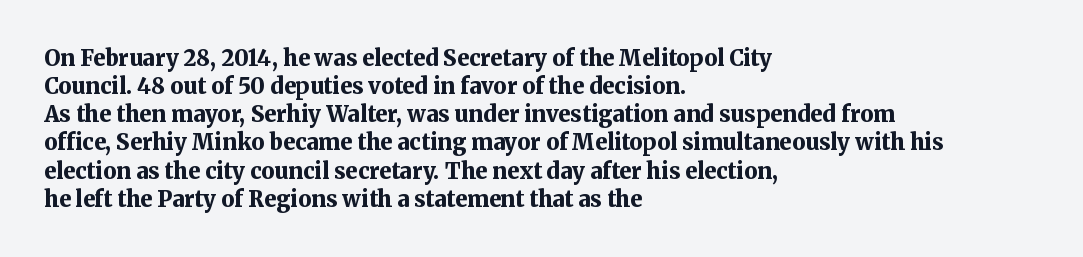
The image shows 22 px bold type, upright; set left-aligned, normal line spacing (1.28x), normal letter spacing, not underlined.
